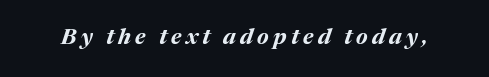
Italic? Definitely — the glyphs are oblique. A clean baseline with only descenders dipping below it. Bold? Absolutely — the strokes are thick and heavy.
